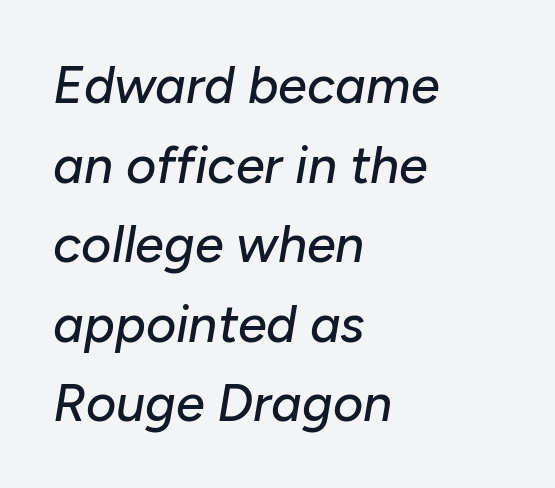
Q: Is the text italic (slanted)? A: Yes, it leans right by about 10 degrees.
Q: Is the text underlined? A: No.
Q: How is the paragraph aligned? A: Left-aligned.
Q: Is the spacing between letters normal or unusually wide? A: Normal.
Q: Is the spacing between lines tight, normal or loose? A: Normal.
Q: Width (condensed, normal, or wide)? A: Normal.
Q: Stroke contrast? A: Low.
Q: x-height? A: Medium.
Q: Monospaced? A: No.
